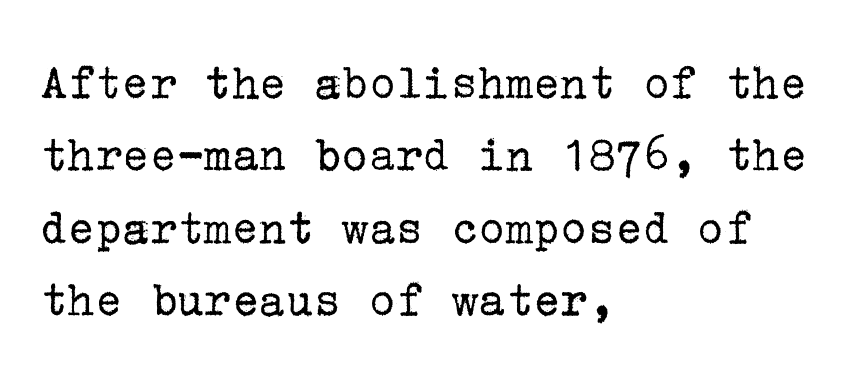
A typesetter would call this leading conventional body-copy spacing. Style check: upright. This sample is left-justified, so line endings fall wherever the words run out. Serif or sans? Serif — the stroke terminals have little feet. Tracking here is standard; glyphs follow each other at the usual distance. Any mark beneath the type? The region is blank.
